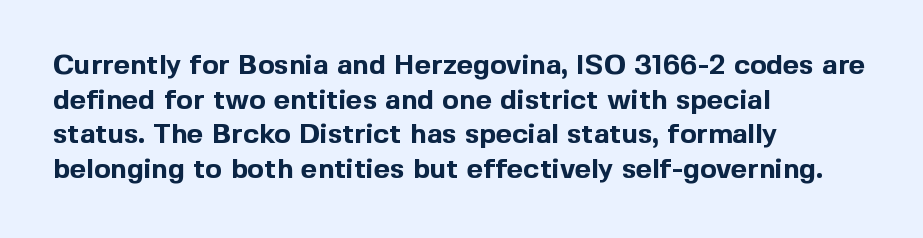
Think of a printed novel: that variable character pitch is what you see here. You'd pick this weight for a headline — it's a proper bold. The glyphs are unaccompanied by any horizontal stroke below them. Alignment: flush left.
